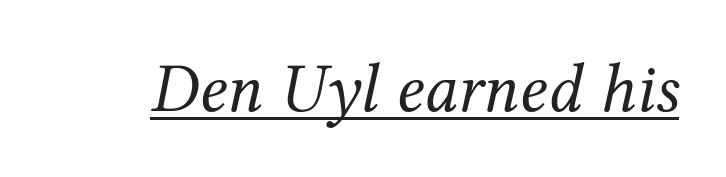
Stroke terminals: seriffed. Compared with undecorated copy, this sample adds a rule below the words. Is this a fixed-width face? No — the glyphs have proportional, varying widths. In terms of letterspacing, this is plain default setting. Emphasis-style slanted type is in use.
